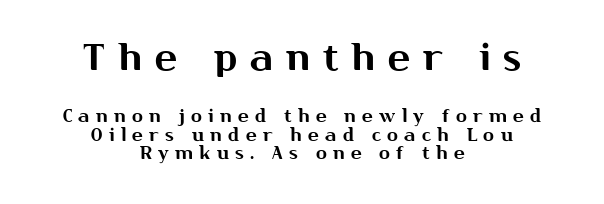
A typesetter would call this proportional, since set widths differ per character. The glyphs are unaccompanied by any horizontal stroke below them. The passage shown has open, widely tracked lettering throughout. These lines were composed using upright roman letters. Compared with a flush-left layout, this one balances lines on the center instead.
